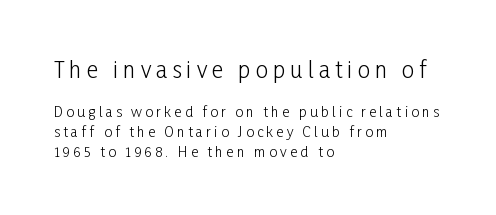
Line starts are locked; line ends wander. The lettering stays uniformly vertical, giving the passage a roman look. The words here are not underlined. Tracking here is generous; glyphs stand well apart from one another. Vertically, the passage feels balanced, rows spaced as you'd expect. Size hierarchy here favors the leading block over the trailing one.
